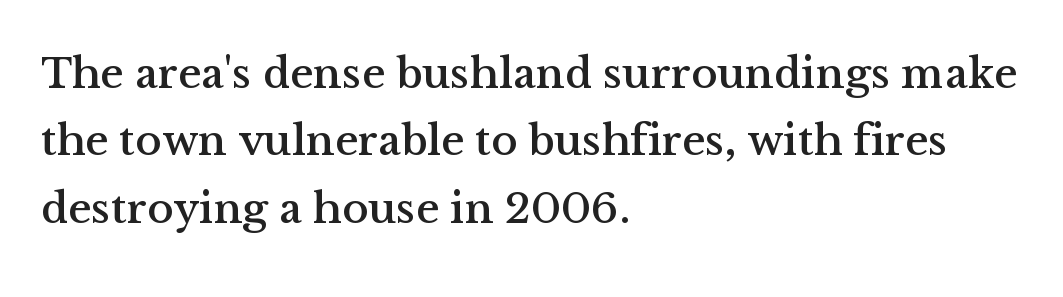
Q: Is the text italic (slanted)? A: No, it is upright.
Q: Is the typeface a serif or a sans-serif typeface? A: Serif.
Q: Is the text underlined? A: No.
Q: How is the paragraph aligned? A: Left-aligned.
Q: Is the spacing between letters normal or unusually wide? A: Normal.
Q: Is the spacing between lines tight, normal or loose? A: Normal.
Q: Width (condensed, normal, or wide)? A: Normal.
Q: Stroke contrast? A: Medium.
Q: x-height? A: Medium.
Q: Monospaced? A: No.
